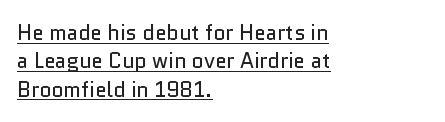
Q: Is the text bold? A: No.
Q: Is the text italic (slanted)? A: No, it is upright.
Q: Is the text underlined? A: Yes.
Q: How is the paragraph aligned? A: Left-aligned.
Q: Is the spacing between letters normal or unusually wide? A: Normal.
Q: Is the spacing between lines tight, normal or loose? A: Normal.
